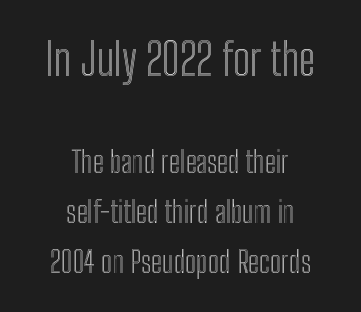
The image shows 45 px condensed type, upright; set centered, normal line spacing (1.68x), normal letter spacing, not underlined; the first (top) block is 1.5x larger; a medium x-height.
